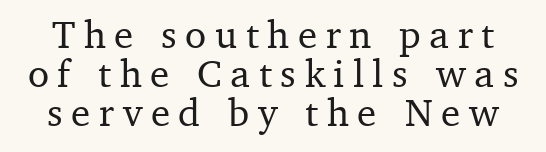
Old-style or modern, the face here clearly has serifs. Each letter keeps its own natural width here, so spacing adapts to shape. Underlining? Definitely not there. Characters remain perfectly vertical along every line.
